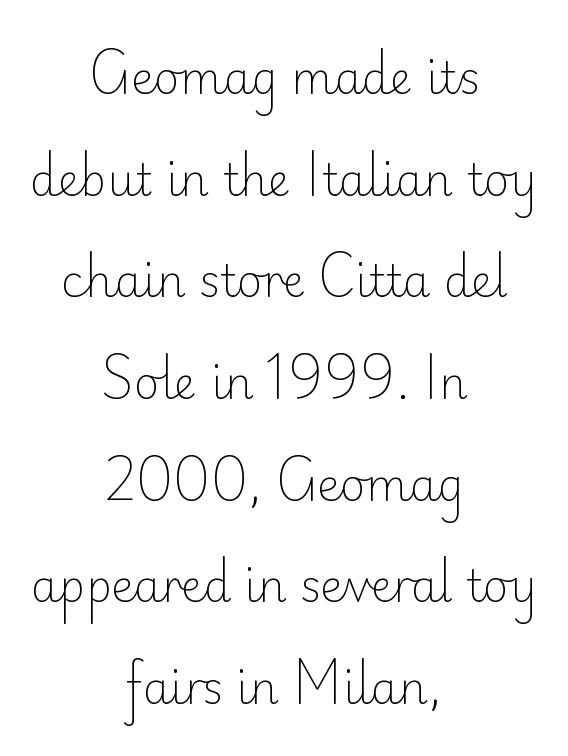
Q: Is the text bold? A: No.
Q: Is the text italic (slanted)? A: No, it is upright.
Q: Is the typeface a serif or a sans-serif typeface? A: Sans-serif.
Q: Is the text underlined? A: No.
Q: How is the paragraph aligned? A: Centered.
Q: Is the spacing between letters normal or unusually wide? A: Normal.
Q: Is the spacing between lines tight, normal or loose? A: Loose.
Q: Width (condensed, normal, or wide)? A: Normal.
Q: Stroke contrast? A: Low.
Q: x-height? A: Small.
Q: Monospaced? A: No.
